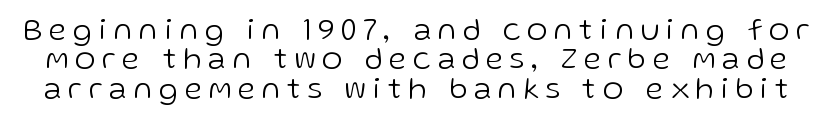
Q: Is the text bold? A: No.
Q: Is the text italic (slanted)? A: No, it is upright.
Q: Is the typeface a serif or a sans-serif typeface? A: Sans-serif.
Q: Is the text underlined? A: No.
Q: Is the spacing between letters normal or unusually wide? A: Unusually wide.
Q: Is the spacing between lines tight, normal or loose? A: Tight.
Q: Width (condensed, normal, or wide)? A: Normal.
Q: Stroke contrast? A: Low.
Q: x-height? A: Medium.
Q: Monospaced? A: No.
